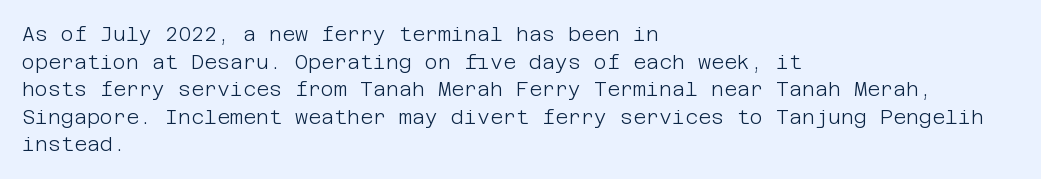
Q: Is the text bold? A: No.
Q: Is the text italic (slanted)? A: No, it is upright.
Q: Is the text underlined? A: No.
Q: How is the paragraph aligned? A: Left-aligned.
Q: Is the spacing between letters normal or unusually wide? A: Normal.
Q: Is the spacing between lines tight, normal or loose? A: Normal.
